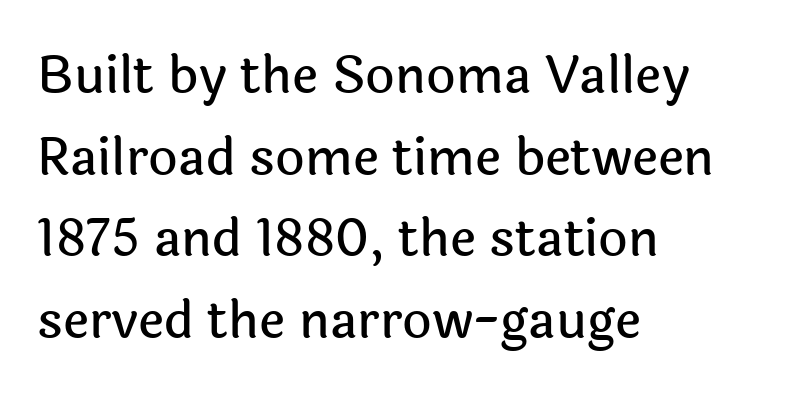
Is there any slant? The stems are plumb. The passage shown is typed in a proportional face where columns would drift. Leftover space on each line is placed entirely after the last word. You could call the tracking neutral — neither tight nor loose.
